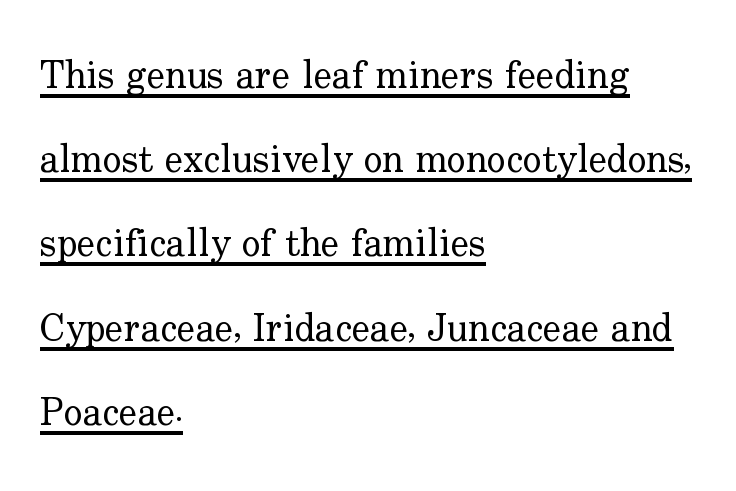
Q: Is the text bold? A: No.
Q: Is the text italic (slanted)? A: No, it is upright.
Q: Is the typeface a serif or a sans-serif typeface? A: Serif.
Q: Is the text underlined? A: Yes.
Q: How is the paragraph aligned? A: Left-aligned.
Q: Is the spacing between letters normal or unusually wide? A: Normal.
Q: Is the spacing between lines tight, normal or loose? A: Loose.
Q: Width (condensed, normal, or wide)? A: Normal.
Q: Stroke contrast? A: Low.
Q: x-height? A: Small.
Q: Monospaced? A: No.
